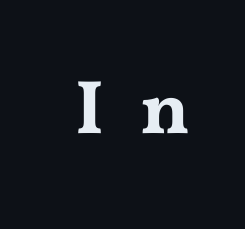
{"serif": "yes", "italic": "no", "width": "wide", "stroke_contrast": "medium", "x_height": "medium", "monospaced": "no", "underline": "no", "letter_spacing": "wide", "letter_spacing_em": 0.47, "glyph_px": 76}
